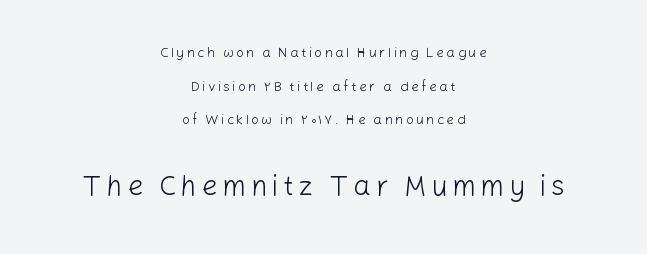
Unlike italic type, these characters show no tilt at all. Does the copy run flush right? No — it is centered line by line. The second block has been scaled up relative to the first. Spacing verdict: proportional, widths tailored to each character. Does the type have serifs? No, each stem ends abruptly. Is the stroke heavy? The answer is a plain regular-or-lighter.
